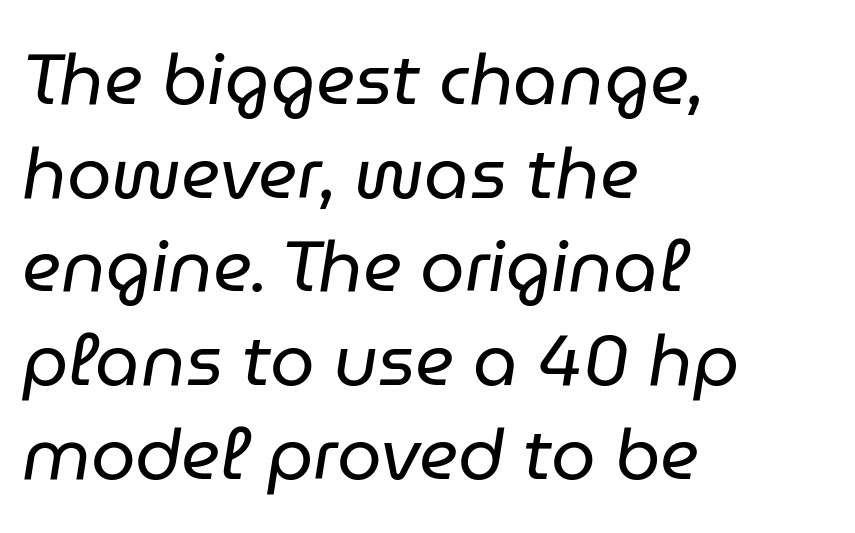
The image shows 71 px regular-weight type, italic (leaning right); set left-aligned, normal line spacing (1.32x), normal letter spacing, not underlined; low stroke contrast and a medium x-height.
